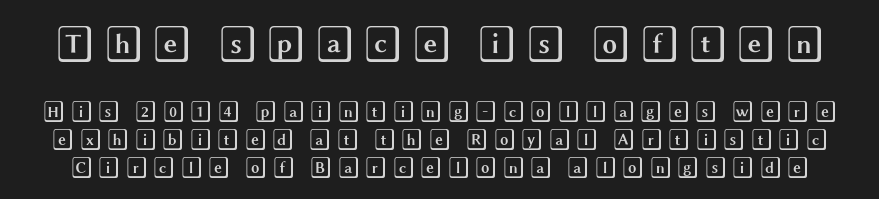
Summary of vertical rhythm: regular, with standard interline spacing. Italic? Not at all — the glyphs are vertical. Compare the two chunks: the upper has the greater cap height. This rendering widens character spacing well past its baseline value. The space directly below the letters is spotless.
